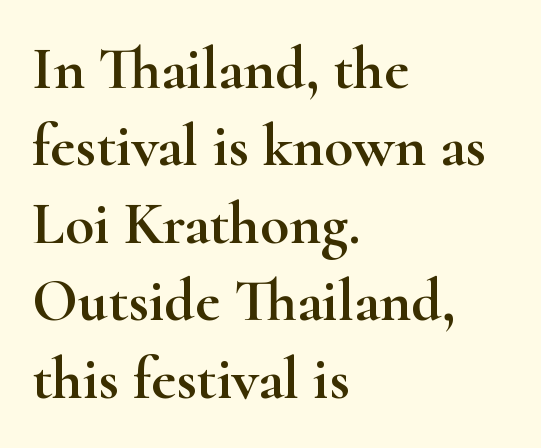
Q: Is the text italic (slanted)? A: No, it is upright.
Q: Is the typeface a serif or a sans-serif typeface? A: Serif.
Q: Is the text underlined? A: No.
Q: How is the paragraph aligned? A: Left-aligned.
Q: Is the spacing between letters normal or unusually wide? A: Normal.
Q: Is the spacing between lines tight, normal or loose? A: Normal.
Q: Width (condensed, normal, or wide)? A: Wide.
Q: Stroke contrast? A: High.
Q: x-height? A: Small.
Q: Monospaced? A: No.
